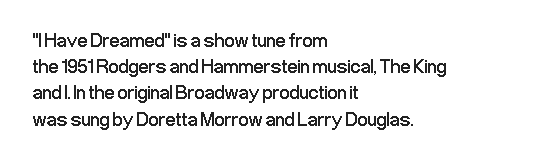
No chunkiness to these letters — they're not bold. Alignment: flush left. Do the letters lean? They stand straight. Horizontal bands of white between lines are of average thickness. Has an underline been added? It has not. Is the letter spacing exaggerated? No — it looks like the ordinary default.
